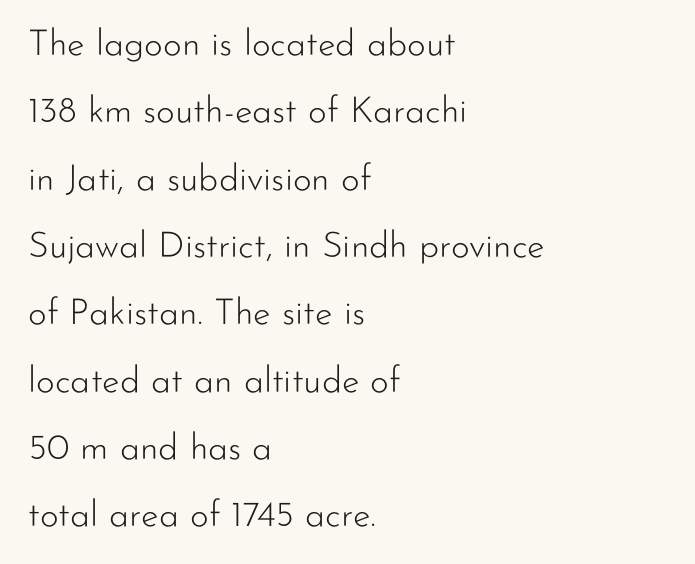
Rule under the text: the space is simply empty. Line beginnings align vertically; line endings do not. The characters display no serif detailing; their extremities are plain. How are the letters spaced? Ordinarily, with no added tracking. Weight: regular or lighter. Unlike italic type, these characters show no tilt at all.
